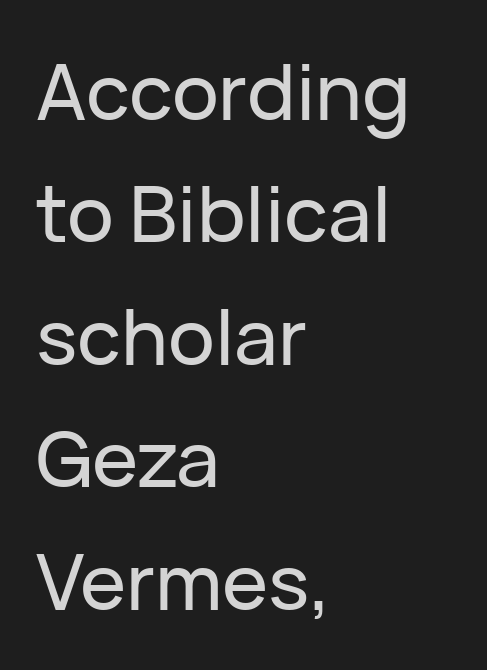
Q: Is the text italic (slanted)? A: No, it is upright.
Q: Is the typeface a serif or a sans-serif typeface? A: Sans-serif.
Q: Is the text underlined? A: No.
Q: How is the paragraph aligned? A: Left-aligned.
Q: Is the spacing between letters normal or unusually wide? A: Normal.
Q: Is the spacing between lines tight, normal or loose? A: Normal.
Q: Width (condensed, normal, or wide)? A: Normal.
Q: Stroke contrast? A: Low.
Q: x-height? A: Medium.
Q: Monospaced? A: No.
